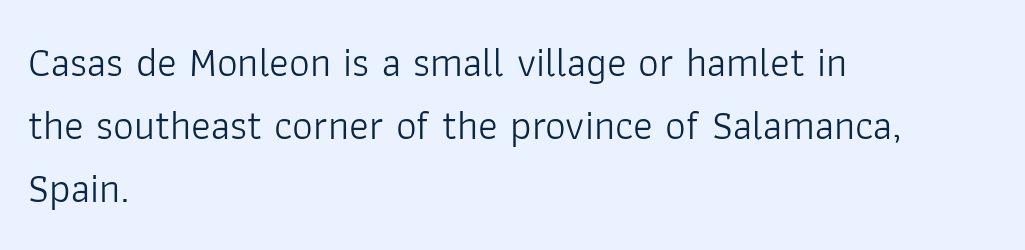
Q: Is the text bold? A: No.
Q: Is the text italic (slanted)? A: No, it is upright.
Q: Is the typeface a serif or a sans-serif typeface? A: Sans-serif.
Q: Is the text underlined? A: No.
Q: How is the paragraph aligned? A: Left-aligned.
Q: Is the spacing between letters normal or unusually wide? A: Normal.
Q: Is the spacing between lines tight, normal or loose? A: Normal.
Q: Width (condensed, normal, or wide)? A: Normal.
Q: Stroke contrast? A: Low.
Q: x-height? A: Medium.
Q: Monospaced? A: No.
